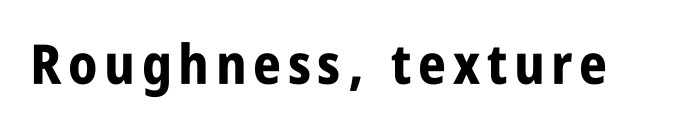
Q: Is the text bold? A: Yes.
Q: Is the text italic (slanted)? A: No, it is upright.
Q: Is the typeface a serif or a sans-serif typeface? A: Sans-serif.
Q: Is the text underlined? A: No.
Q: Width (condensed, normal, or wide)? A: Condensed.
Q: Stroke contrast? A: Low.
Q: x-height? A: Large.
Q: Monospaced? A: No.
